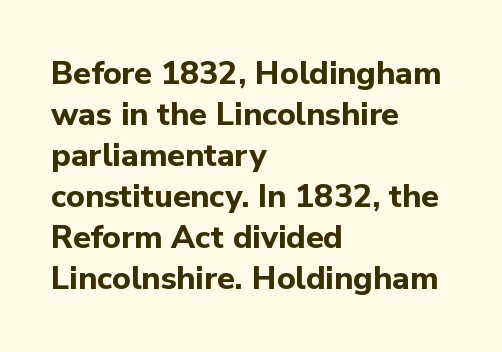
Q: Is the text bold? A: Yes.
Q: Is the text italic (slanted)? A: No, it is upright.
Q: Is the typeface a serif or a sans-serif typeface? A: Sans-serif.
Q: Is the text underlined? A: No.
Q: How is the paragraph aligned? A: Left-aligned.
Q: Is the spacing between letters normal or unusually wide? A: Normal.
Q: Is the spacing between lines tight, normal or loose? A: Normal.
Q: Width (condensed, normal, or wide)? A: Normal.
Q: Stroke contrast? A: Low.
Q: x-height? A: Medium.
Q: Monospaced? A: No.
